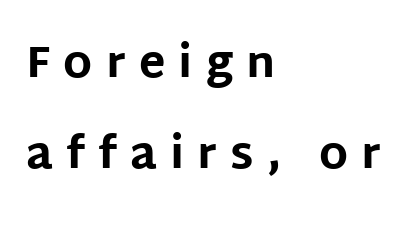
The image shows 44 px bold sans-serif type, upright; set left-aligned, loose line spacing (2.07x), unusually wide letter spacing (+0.3 em), not underlined; low stroke contrast and a large x-height.
